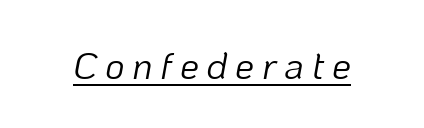
Underlined type. Style check: oblique. Stems here are at most as thick as an everyday book face. In terms of letterspacing, this is a distinctly airy, spread setting. A typesetter would call this proportional, since set widths differ per character.
